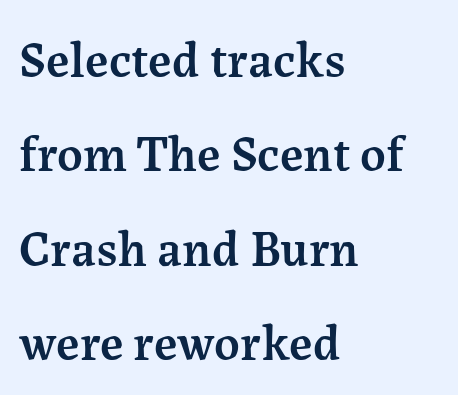
{"serif": "yes", "italic": "no", "bold": "semi", "weight": "semibold", "width": "normal", "stroke_contrast": "medium", "x_height": "medium", "monospaced": "no", "underline": "no", "align": "left", "line_spacing_ratio": 1.89, "letter_spacing": "normal", "letter_spacing_em": 0.0, "glyph_px": 50}
